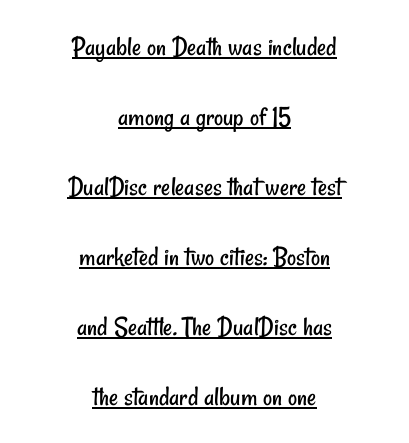
The image shows 28 px regular-weight, condensed sans-serif type; set centered, loose line spacing (2.5x), normal letter spacing, underlined; low stroke contrast and a small x-height.
